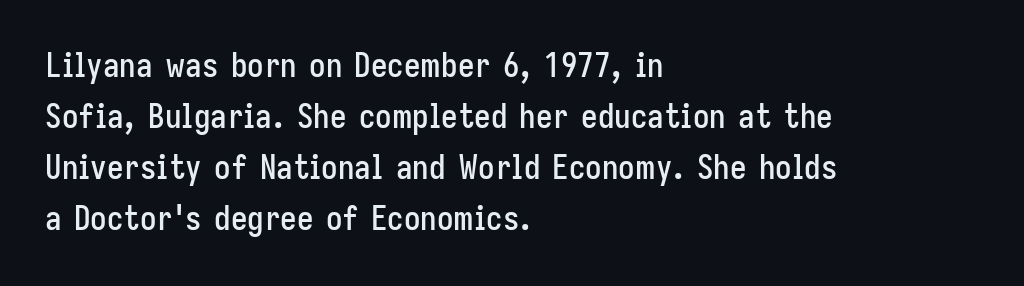
The image shows 33 px condensed sans-serif type, upright; set left-aligned, normal line spacing (1.55x), normal letter spacing, not underlined; low stroke contrast and a medium x-height.
